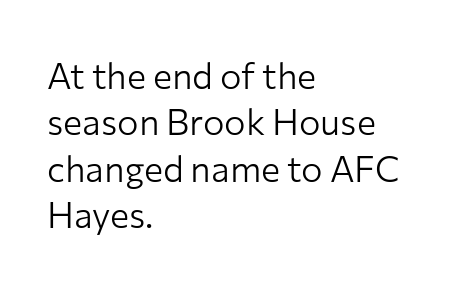
The image shows 36 px light sans-serif type, upright; set left-aligned, normal line spacing (1.29x), normal letter spacing, not underlined; low stroke contrast and a medium x-height.
